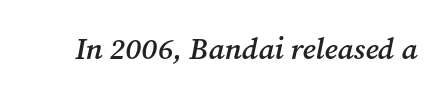
Tracking value appears to be zero — textbook default spacing. Little horizontal feet cap the strokes, marking this as serif type. Stroke thickness is moderately raised; the sample reads as semibold. The foot of each line stays bare and open. You could not count columns in this text — the font is proportionally spaced. These lines were composed using italics.
